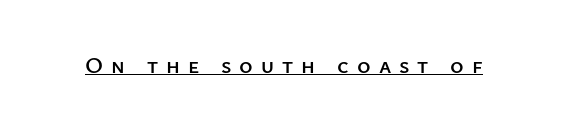
Q: Is the text italic (slanted)? A: No, it is upright.
Q: Is the text underlined? A: Yes.
Q: Is the spacing between letters normal or unusually wide? A: Unusually wide.
